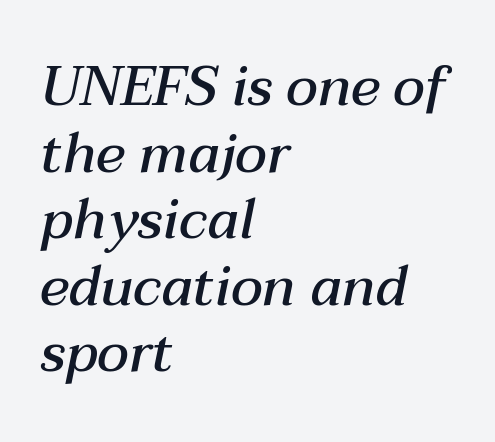
Q: Is the text bold? A: Semi-bold.
Q: Is the text italic (slanted)? A: Yes, it leans right by about 12 degrees.
Q: Is the text underlined? A: No.
Q: How is the paragraph aligned? A: Left-aligned.
Q: Is the spacing between letters normal or unusually wide? A: Normal.
Q: Width (condensed, normal, or wide)? A: Normal.
Q: Stroke contrast? A: Medium.
Q: x-height? A: Medium.
Q: Monospaced? A: No.
